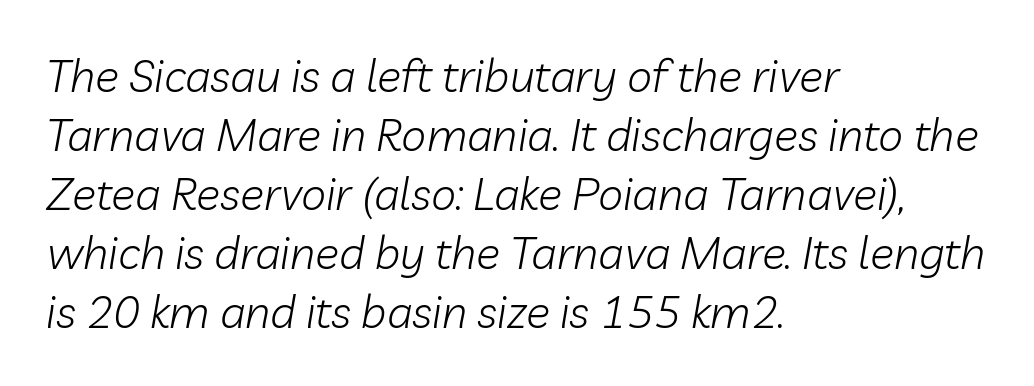
Q: Is the text bold? A: No.
Q: Is the text italic (slanted)? A: Yes, it leans right by about 10 degrees.
Q: Is the text underlined? A: No.
Q: How is the paragraph aligned? A: Left-aligned.
Q: Is the spacing between letters normal or unusually wide? A: Normal.
Q: Is the spacing between lines tight, normal or loose? A: Normal.
Q: Width (condensed, normal, or wide)? A: Normal.
Q: Stroke contrast? A: Low.
Q: x-height? A: Medium.
Q: Monospaced? A: No.
